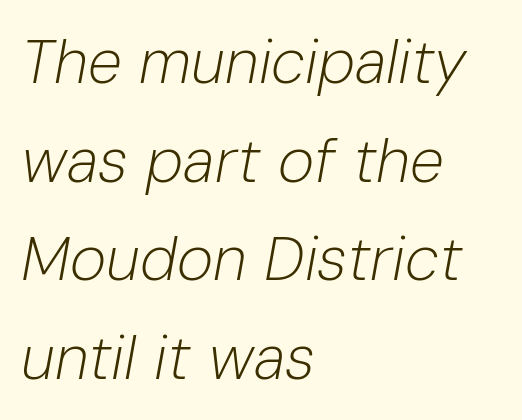
{"italic": "yes", "lean": "right", "slant_degrees": 10, "bold": "no", "weight": "light", "width": "normal", "stroke_contrast": "low", "x_height": "medium", "monospaced": "no", "underline": "no", "align": "left", "line_spacing": "normal", "line_spacing_ratio": 1.59, "letter_spacing": "normal", "letter_spacing_em": 0.0, "glyph_px": 62}
